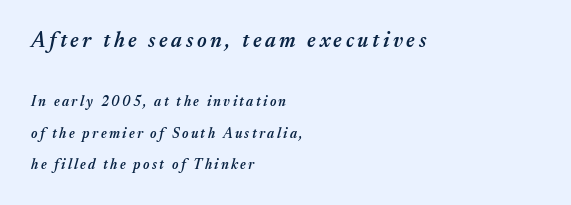
Every row of glyphs begins at an identical x-position on the left. Horizontal bands of white between lines are thick stripes. The first block has been scaled up relative to the second. The typography opts for an oblique posture over an upright one. Nobody drew a line under any word here.
